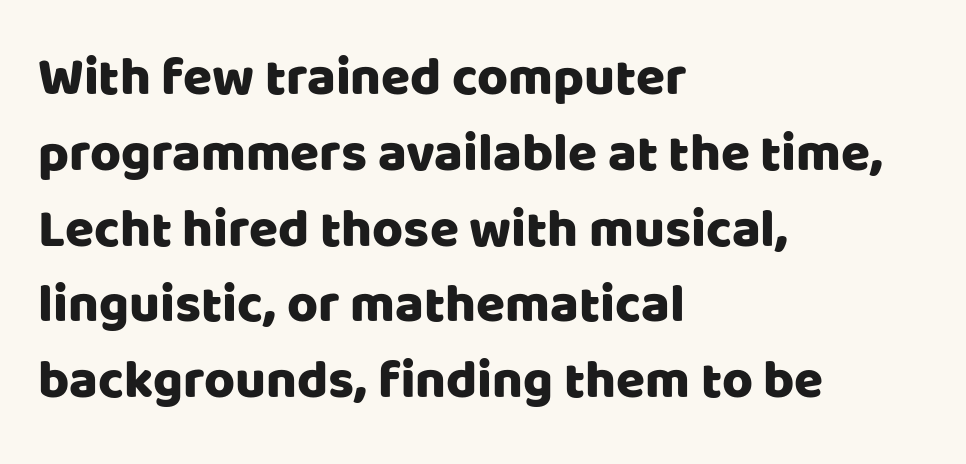
The image shows 53 px sans-serif type, upright; set left-aligned, normal line spacing (1.43x), normal letter spacing, not underlined; low stroke contrast and a large x-height.
